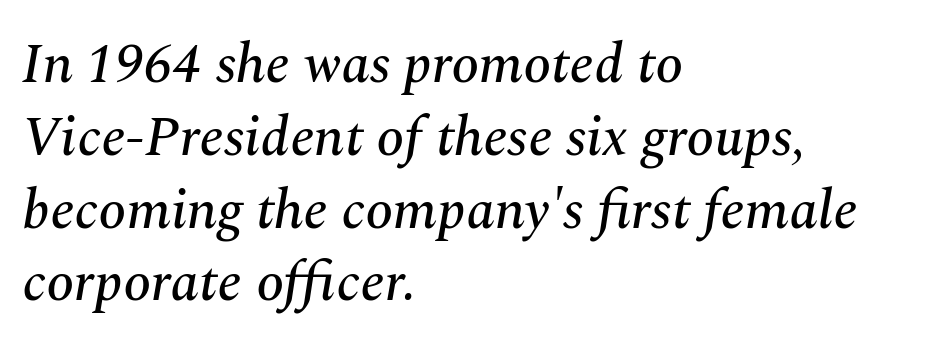
Q: Is the text italic (slanted)? A: Yes, it leans right by about 10 degrees.
Q: Is the typeface a serif or a sans-serif typeface? A: Serif.
Q: Is the text underlined? A: No.
Q: How is the paragraph aligned? A: Left-aligned.
Q: Is the spacing between letters normal or unusually wide? A: Normal.
Q: Is the spacing between lines tight, normal or loose? A: Normal.
Q: Width (condensed, normal, or wide)? A: Normal.
Q: Stroke contrast? A: Medium.
Q: x-height? A: Medium.
Q: Monospaced? A: No.
